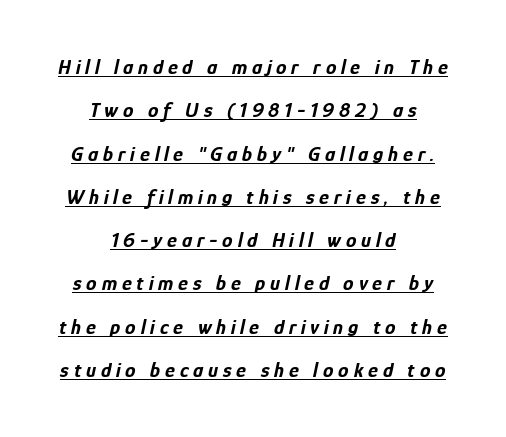
The image shows 21 px bold type, italic (leaning right); set centered, loose line spacing (2.06x), unusually wide letter spacing (+0.23 em), underlined.
